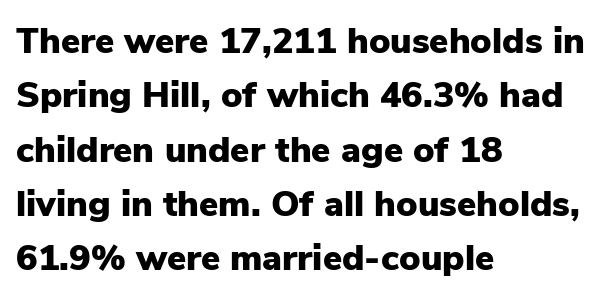
Has an underline been added? It has not. These lines are composed in type without serifs. Each line starts at the same left margin while the right side varies. These lines carry a lot of weight — the face is fully bold.
